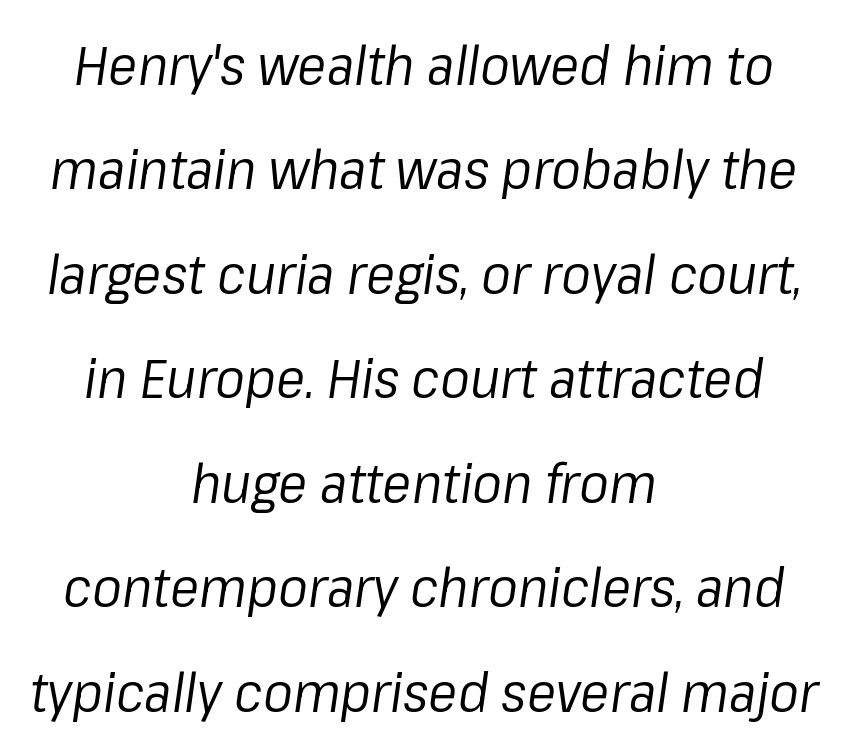
Q: Is the text bold? A: No.
Q: Is the text italic (slanted)? A: Yes, it leans right by about 8 degrees.
Q: Is the text underlined? A: No.
Q: How is the paragraph aligned? A: Centered.
Q: Is the spacing between letters normal or unusually wide? A: Normal.
Q: Is the spacing between lines tight, normal or loose? A: Loose.
Q: Width (condensed, normal, or wide)? A: Normal.
Q: Stroke contrast? A: Low.
Q: x-height? A: Medium.
Q: Monospaced? A: No.
